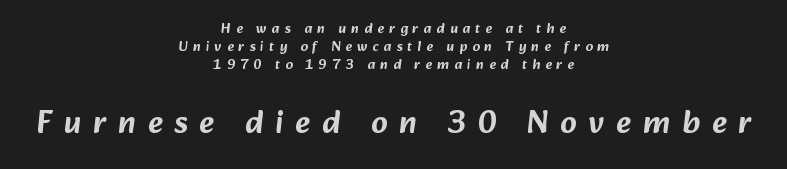
Q: Is the typeface a serif or a sans-serif typeface? A: Sans-serif.
Q: Is the text underlined? A: No.
Q: How is the paragraph aligned? A: Centered.
Q: Is the spacing between letters normal or unusually wide? A: Unusually wide.
Q: Is the spacing between lines tight, normal or loose? A: Normal.
Q: Which block of text is set in a larger size, the first (top) or the second (bottom)? A: The second (bottom) one.
Q: Width (condensed, normal, or wide)? A: Normal.
Q: Stroke contrast? A: Low.
Q: x-height? A: Medium.
Q: Monospaced? A: No.
